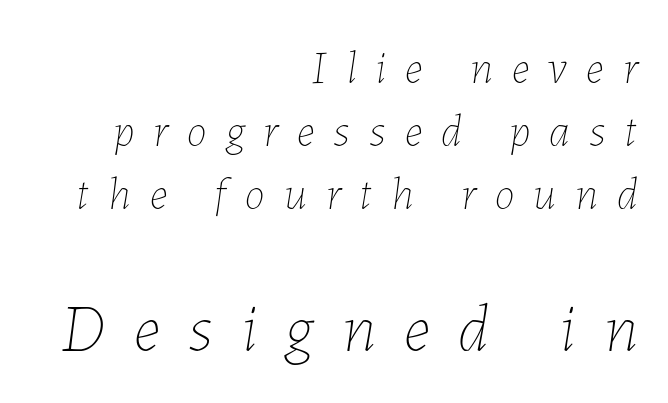
The leading is moderate, giving the passage an even texture. The face used here appears at its bigger size in the lower chunk. Line ends are locked; line starts wander. Note the varied advance widths — an 'i' is clearly narrower than an 'm'. The whole block is typeset with a tilt.
